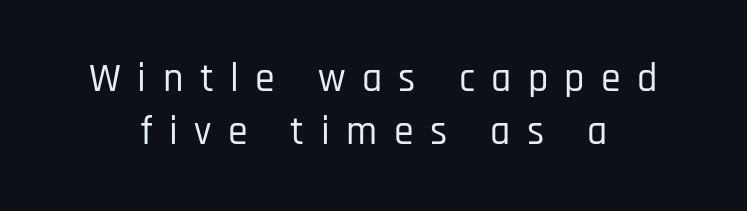
{"serif": "no", "italic": "no", "width": "condensed", "stroke_contrast": "low", "x_height": "large", "monospaced": "no", "underline": "no", "line_spacing": "normal", "line_spacing_ratio": 1.32, "letter_spacing": "wide", "letter_spacing_em": 0.41, "glyph_px": 40}
